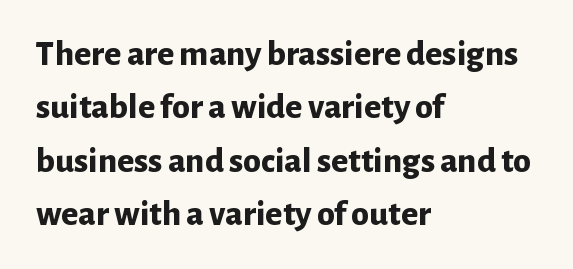
{"serif": "no", "italic": "no", "bold": "yes", "weight": "bold", "width": "normal", "stroke_contrast": "low", "x_height": "medium", "monospaced": "no", "underline": "no", "align": "left", "line_spacing": "normal", "line_spacing_ratio": 1.48, "letter_spacing": "normal", "letter_spacing_em": 0.0, "glyph_px": 36}
